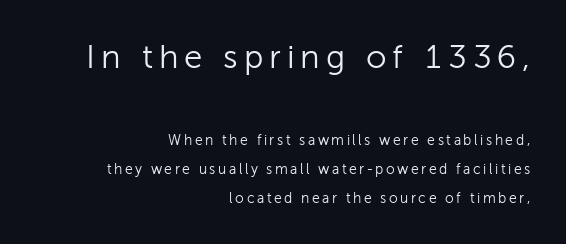
The image shows 33 px light sans-serif type, upright; set right-aligned, loose line spacing (2.08x), not underlined; the first (top) block is 2.36x larger; low stroke contrast and a medium x-height.
